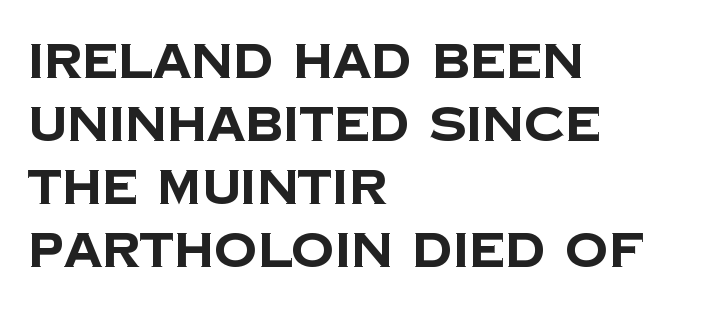
The image shows 48 px bold sans-serif type; set left-aligned, normal line spacing (1.31x), normal letter spacing, not underlined; low stroke contrast and a large x-height.
